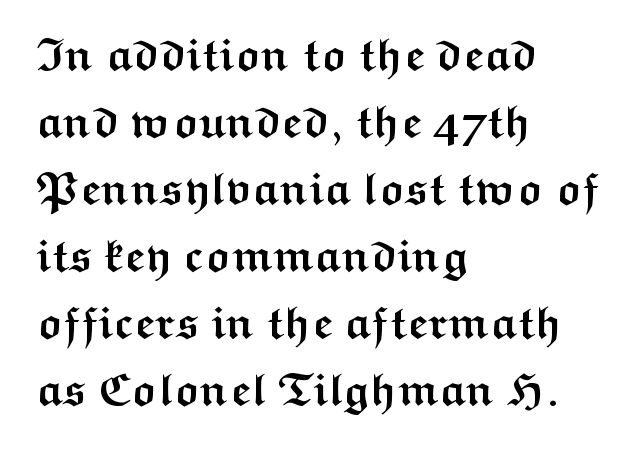
The image shows 45 px semibold, wide sans-serif type, upright; set left-aligned, normal line spacing (1.49x), normal letter spacing, not underlined; medium stroke contrast and a medium x-height.
